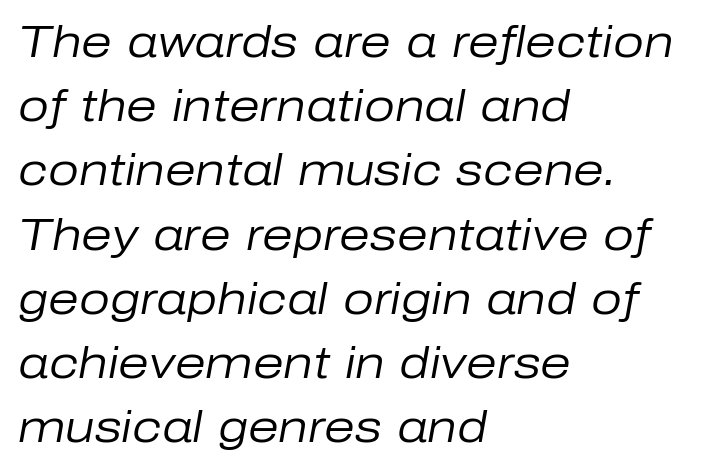
{"italic": "yes", "lean": "right", "slant_degrees": 10, "bold": "no", "weight": "regular", "width": "normal", "stroke_contrast": "low", "x_height": "medium", "monospaced": "no", "underline": "no", "align": "left", "line_spacing": "normal", "line_spacing_ratio": 1.46, "letter_spacing": "normal", "letter_spacing_em": 0.0, "glyph_px": 44}
